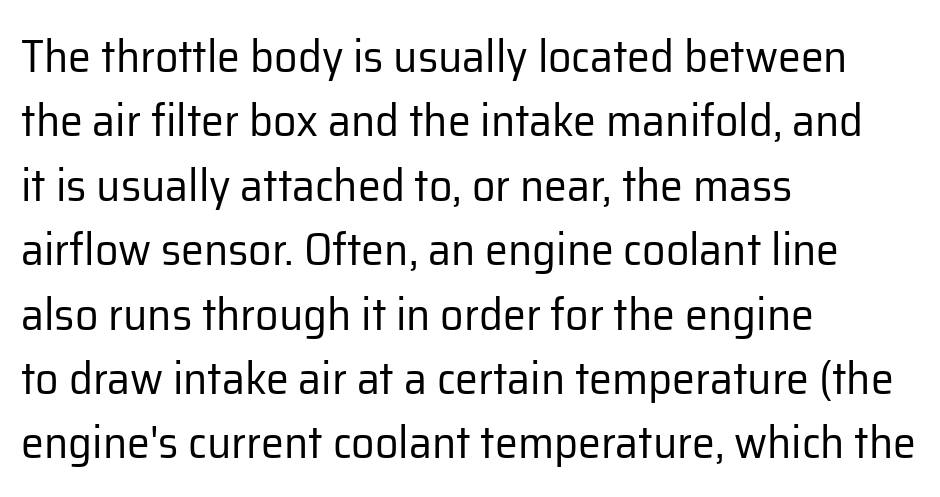
{"serif": "no", "italic": "no", "bold": "no", "weight": "regular", "width": "normal", "stroke_contrast": "low", "x_height": "medium", "monospaced": "no", "underline": "no", "align": "left", "line_spacing": "normal", "line_spacing_ratio": 1.4, "letter_spacing": "normal", "letter_spacing_em": 0.0, "glyph_px": 46}
